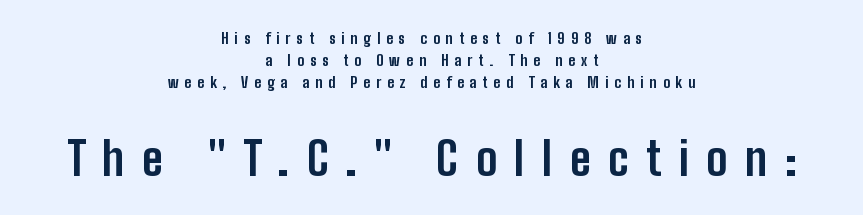
The image shows 45 px bold, condensed sans-serif type, upright; set centered, normal line spacing (1.46x), unusually wide letter spacing (+0.39 em), not underlined; the second (bottom) block is 3.0x larger; low stroke contrast and a medium x-height.
